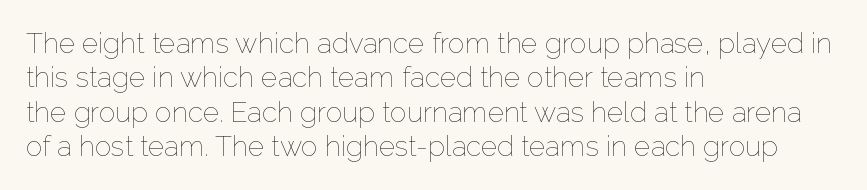
The image shows 28 px thin type, upright; set left-aligned, line spacing 1.23x, normal letter spacing, not underlined; low stroke contrast and a medium x-height.
